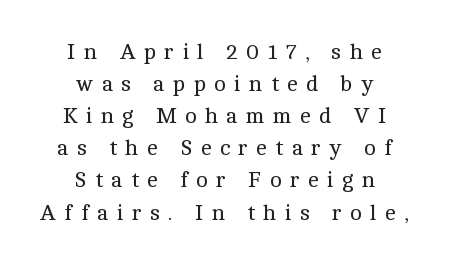
Q: Is the text bold? A: No.
Q: Is the text italic (slanted)? A: No, it is upright.
Q: Is the text underlined? A: No.
Q: How is the paragraph aligned? A: Centered.
Q: Is the spacing between letters normal or unusually wide? A: Unusually wide.
Q: Is the spacing between lines tight, normal or loose? A: Normal.
